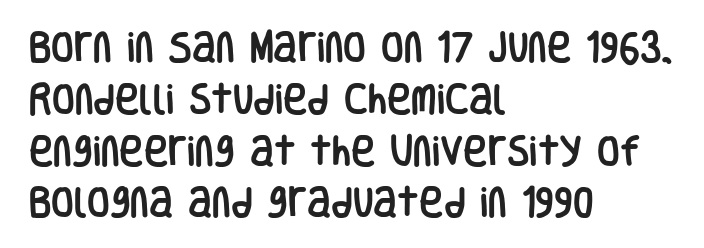
Q: Is the text italic (slanted)? A: No, it is upright.
Q: Is the typeface a serif or a sans-serif typeface? A: Sans-serif.
Q: Is the text underlined? A: No.
Q: How is the paragraph aligned? A: Left-aligned.
Q: Is the spacing between letters normal or unusually wide? A: Normal.
Q: Is the spacing between lines tight, normal or loose? A: Normal.
Q: Width (condensed, normal, or wide)? A: Condensed.
Q: Stroke contrast? A: Low.
Q: x-height? A: Large.
Q: Monospaced? A: No.
